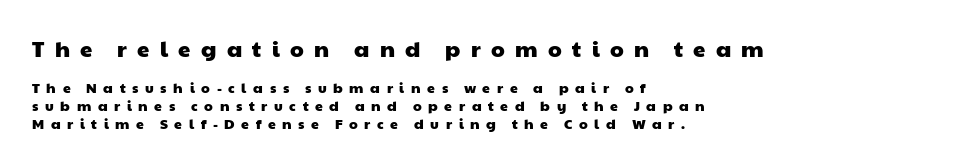
The image shows 22 px text type; set left-aligned, normal line spacing (1.26x), unusually wide letter spacing (+0.47 em), not underlined; the first (top) block is 1.57x larger.
